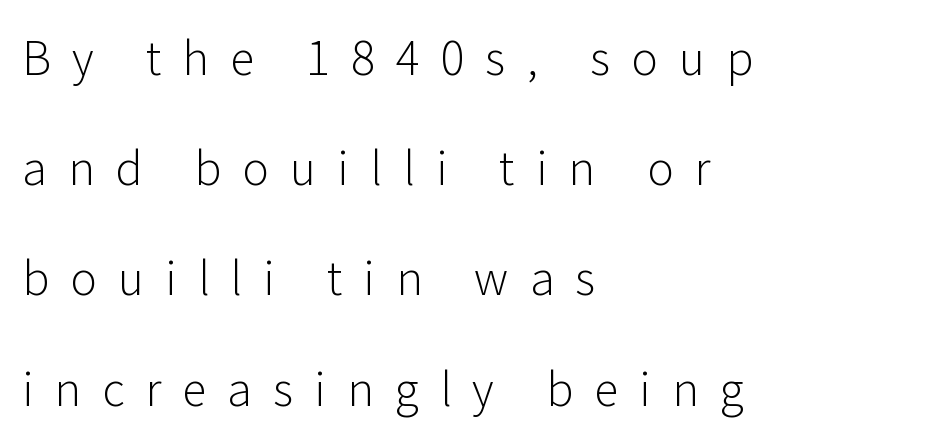
These lines stand farther apart than default settings would place them. It's the straight-up-and-down kind of type. Has an underline been added? It has not. Varying glyph widths throughout — classic text-font behaviour. The passage shown has open, widely tracked lettering throughout.
